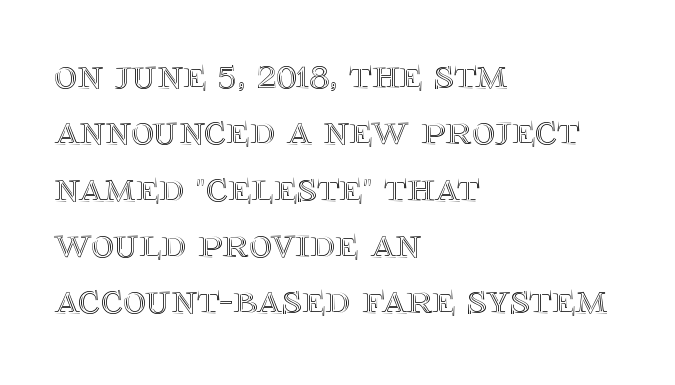
The image shows 44 px text type, upright; set left-aligned, normal line spacing (1.28x), normal letter spacing, not underlined; a large x-height.
